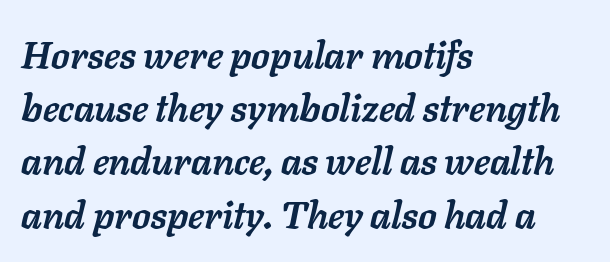
{"italic": "yes", "lean": "right", "slant_degrees": 11, "bold": "yes", "weight": "semibold", "width": "normal", "stroke_contrast": "low", "x_height": "medium", "monospaced": "no", "underline": "no", "align": "left", "line_spacing": "normal", "line_spacing_ratio": 1.4, "letter_spacing": "normal", "letter_spacing_em": 0.0, "glyph_px": 38}
